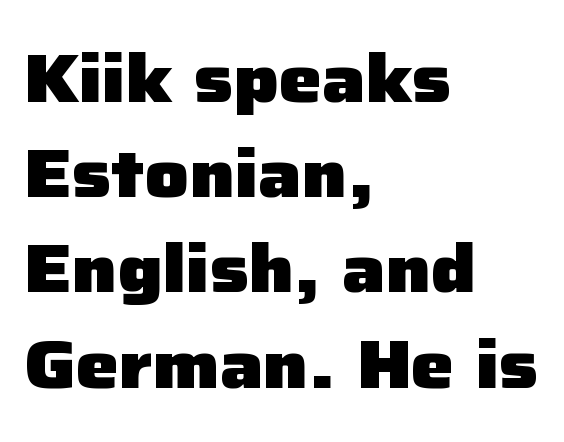
{"serif": "no", "italic": "no", "bold": "yes", "weight": "heavy", "width": "normal", "stroke_contrast": "low", "x_height": "medium", "monospaced": "no", "underline": "no", "align": "left", "line_spacing": "normal", "line_spacing_ratio": 1.4, "letter_spacing": "normal", "letter_spacing_em": 0.0, "glyph_px": 68}
